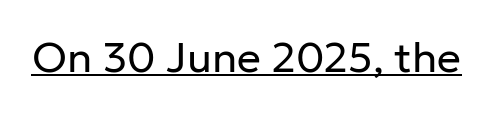
You can tell from the bare stems that sans-serif type was used. The passage shown is not bold in any degree. Character widths vary here, with narrow letters taking less room than wide ones. Does the lettering tilt? It doesn't — this is upright.
